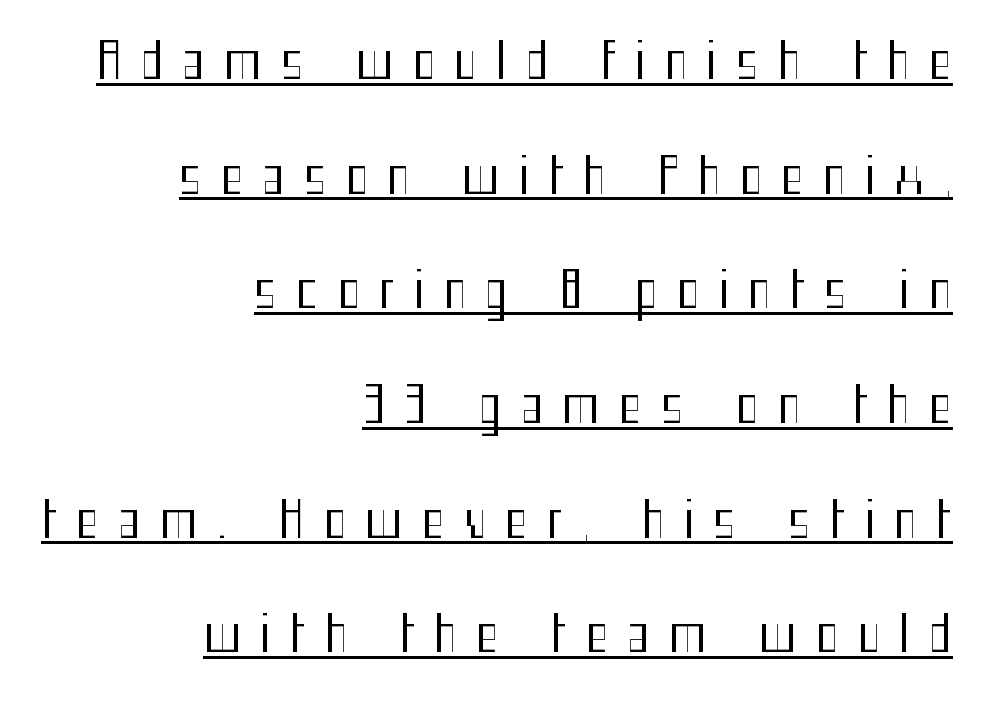
Compared with a flush-left layout, this one pins lines to the opposite, right side. This rendering widens character spacing well past its baseline value. You could not count columns in this text — the font is proportionally spaced. This sample uses a sans-serif face. It's the straight-up-and-down kind of type. Each stroke keeps to a modest, everyday thickness or less.
